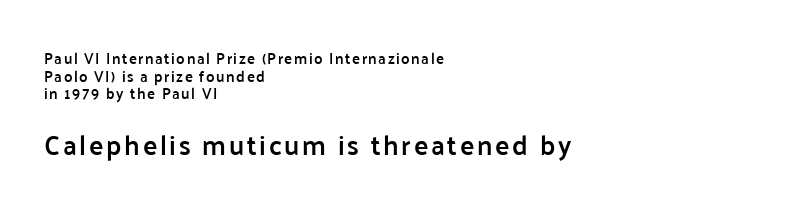
The axis of the letterforms is exactly vertical. Just letters on the line, the space beneath them empty. Every letter is mildly thick-stroked: semibold rather than bold. Is the lower block the larger one? Yes — the lower block carries the bigger type. Casual observation: everything's shoved over to the left.
